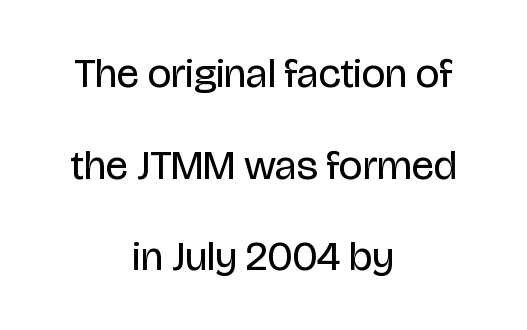
The image shows 42 px regular-weight, condensed sans-serif type, upright; set centered, loose line spacing (2.18x), normal letter spacing, not underlined; low stroke contrast and a large x-height.
